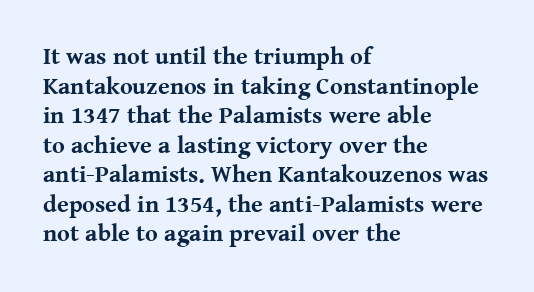
Q: Is the text bold? A: Yes.
Q: Is the text italic (slanted)? A: No, it is upright.
Q: Is the text underlined? A: No.
Q: How is the paragraph aligned? A: Left-aligned.
Q: Is the spacing between letters normal or unusually wide? A: Normal.
